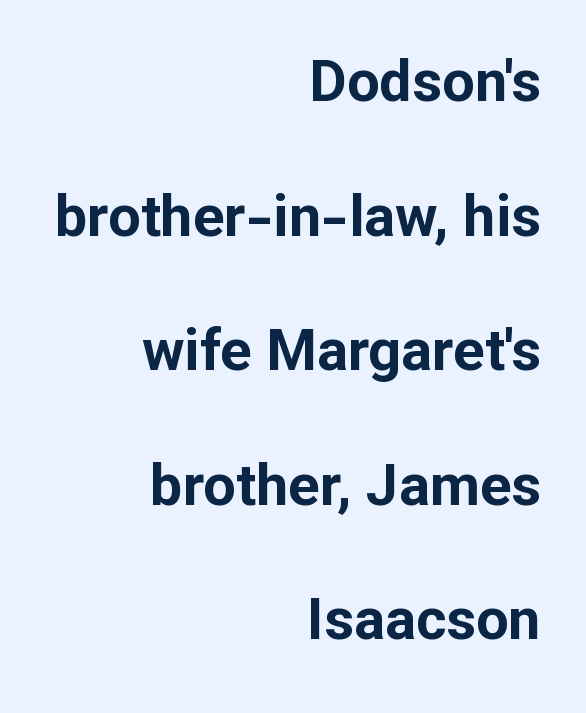
Looks like regular typesetting: each glyph gets only the width it needs. Serif or sans? Sans — the stroke terminals are bare. Students, this is bold: see how much ink each stroke carries. The designer dialed line spacing up above the default.
